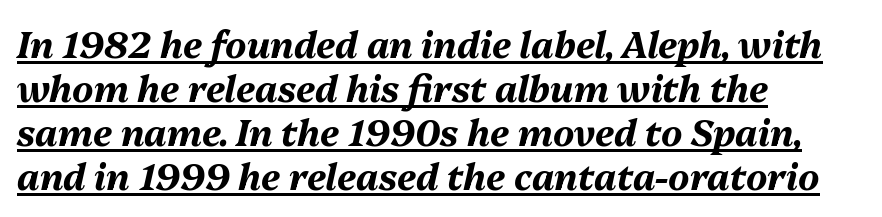
The image shows 36 px bold type, italic (leaning right); set left-aligned, line spacing 1.22x, normal letter spacing, underlined; medium stroke contrast and a medium x-height.
